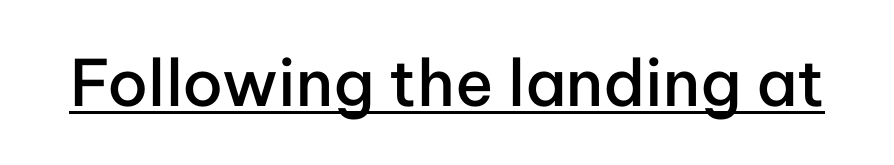
Q: Is the text bold? A: Semi-bold.
Q: Is the text italic (slanted)? A: No, it is upright.
Q: Is the typeface a serif or a sans-serif typeface? A: Sans-serif.
Q: Is the text underlined? A: Yes.
Q: Is the spacing between letters normal or unusually wide? A: Normal.
Q: Width (condensed, normal, or wide)? A: Normal.
Q: Stroke contrast? A: Low.
Q: x-height? A: Medium.
Q: Monospaced? A: No.
